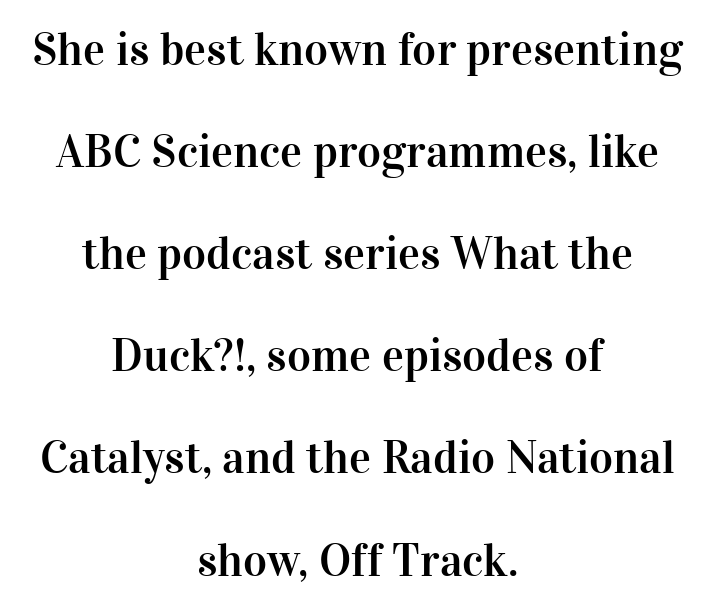
The image shows 46 px serif type, upright; set centered, loose line spacing (2.22x), normal letter spacing, not underlined; high stroke contrast and a medium x-height.
